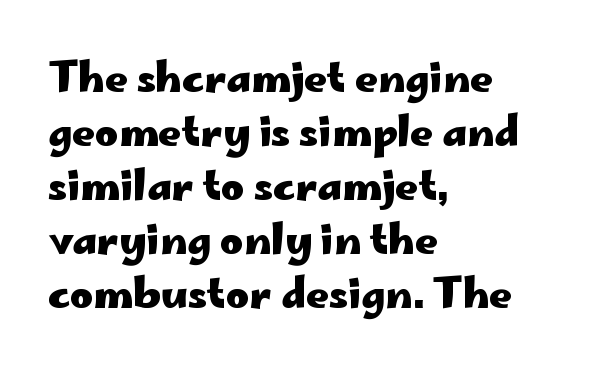
Q: Is the text bold? A: Yes.
Q: Is the text italic (slanted)? A: No, it is upright.
Q: Is the typeface a serif or a sans-serif typeface? A: Sans-serif.
Q: Is the text underlined? A: No.
Q: How is the paragraph aligned? A: Left-aligned.
Q: Is the spacing between letters normal or unusually wide? A: Normal.
Q: Is the spacing between lines tight, normal or loose? A: Normal.
Q: Width (condensed, normal, or wide)? A: Wide.
Q: Stroke contrast? A: Low.
Q: x-height? A: Small.
Q: Monospaced? A: No.
